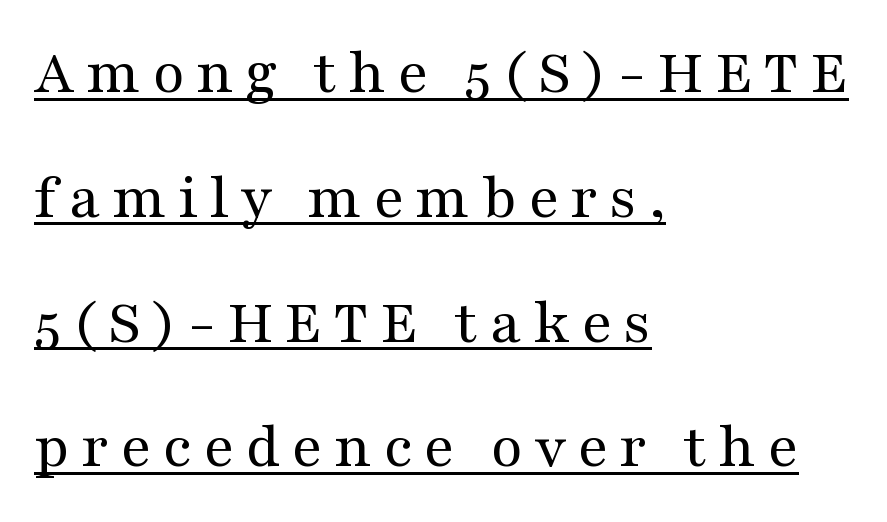
Q: Is the text bold? A: No.
Q: Is the text italic (slanted)? A: No, it is upright.
Q: Is the typeface a serif or a sans-serif typeface? A: Serif.
Q: Is the text underlined? A: Yes.
Q: How is the paragraph aligned? A: Left-aligned.
Q: Is the spacing between lines tight, normal or loose? A: Loose.
Q: Width (condensed, normal, or wide)? A: Wide.
Q: Stroke contrast? A: Medium.
Q: x-height? A: Medium.
Q: Monospaced? A: No.
